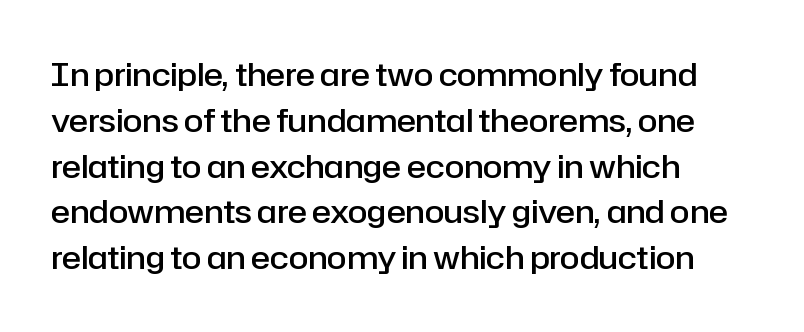
Regular leading. The face used here is proportionally spaced, like ordinary book or web type. A clean baseline with only descenders dipping below it. All the whitespace from short lines collects on the right. You can tell from the bare stems that sans-serif type was used. Tracking here is standard; glyphs follow each other at the usual distance.
